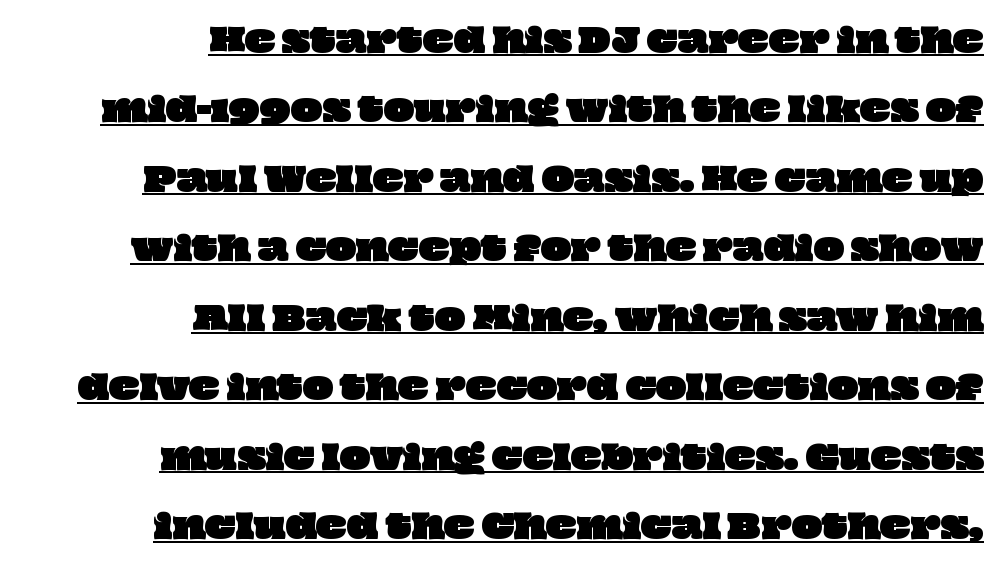
{"width": "wide", "stroke_contrast": "low", "x_height": "large", "monospaced": "no", "underline": "yes", "align": "right", "line_spacing": "loose", "line_spacing_ratio": 2.17, "letter_spacing": "normal", "letter_spacing_em": 0.0, "glyph_px": 32}
